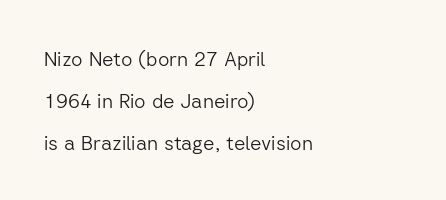
The typesetter chose a ragged-right arrangement here. Is the letter spacing exaggerated? No — it looks like the ordinary default. Heaviness? Minimal to ordinary, like unemphasized prose. A great deal of white space separates one row of letters from the next. The type sits square on the baseline with zero lean.
